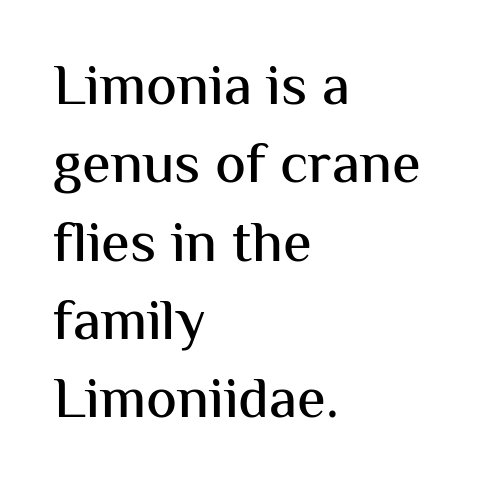
{"serif": "no", "italic": "no", "width": "normal", "stroke_contrast": "medium", "x_height": "medium", "monospaced": "no", "underline": "no", "align": "left", "line_spacing": "normal", "line_spacing_ratio": 1.35, "letter_spacing": "normal", "letter_spacing_em": 0.0, "glyph_px": 58}
